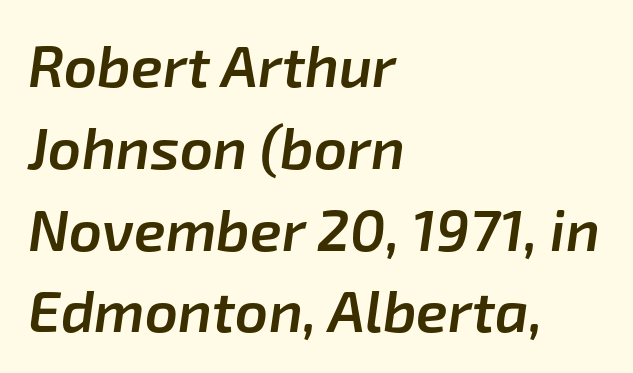
{"italic": "yes", "lean": "right", "slant_degrees": 8, "bold": "semi", "weight": "semibold", "width": "normal", "stroke_contrast": "low", "x_height": "medium", "monospaced": "no", "underline": "no", "align": "left", "line_spacing": "normal", "line_spacing_ratio": 1.41, "letter_spacing": "normal", "letter_spacing_em": 0.0, "glyph_px": 58}
